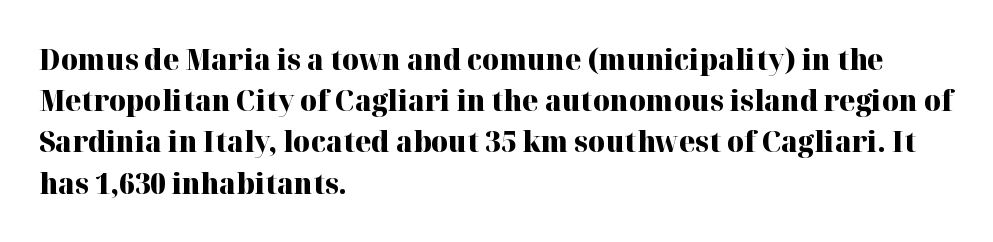
Q: Is the text bold? A: Yes.
Q: Is the text italic (slanted)? A: No, it is upright.
Q: Is the typeface a serif or a sans-serif typeface? A: Serif.
Q: Is the text underlined? A: No.
Q: How is the paragraph aligned? A: Left-aligned.
Q: Is the spacing between letters normal or unusually wide? A: Normal.
Q: Is the spacing between lines tight, normal or loose? A: Normal.
Q: Width (condensed, normal, or wide)? A: Normal.
Q: Stroke contrast? A: High.
Q: x-height? A: Medium.
Q: Monospaced? A: No.
